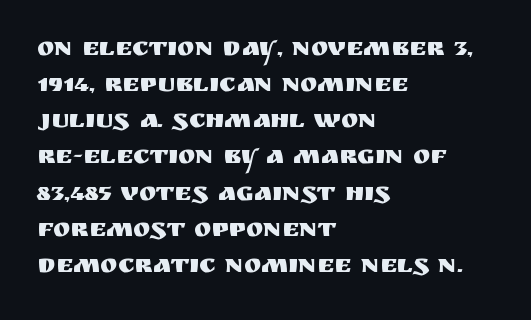
The image shows 26 px text type, upright; set left-aligned, normal line spacing (1.39x), normal letter spacing, not underlined.
